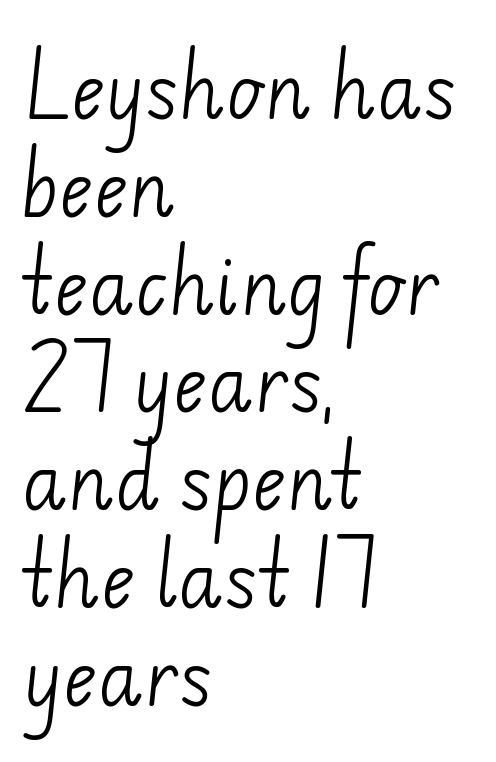
{"serif": "no", "bold": "no", "weight": "light", "width": "normal", "stroke_contrast": "low", "x_height": "small", "monospaced": "no", "underline": "no", "align": "left", "line_spacing": "normal", "line_spacing_ratio": 1.34, "letter_spacing": "normal", "letter_spacing_em": 0.0, "glyph_px": 73}
